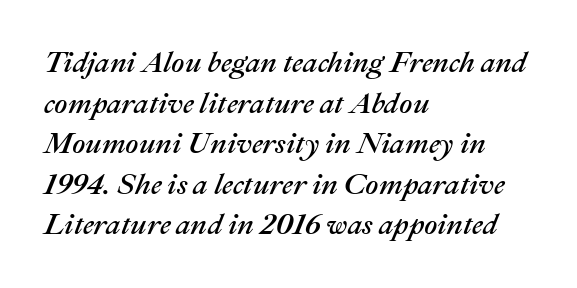
The image shows 29 px text type, italic (leaning right); set left-aligned, normal line spacing (1.4x), normal letter spacing, not underlined; medium stroke contrast and a medium x-height.
